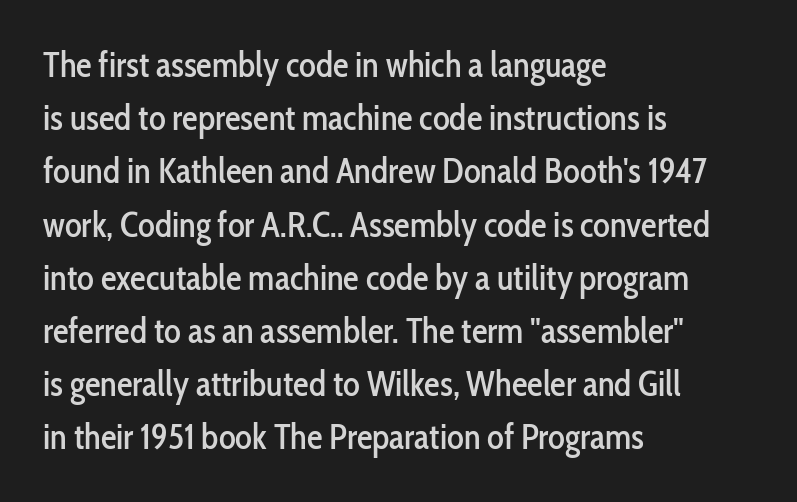
The rendering uses natural spacing where letterforms have individual widths. Nobody touched the tracking dial on this one. Nope, not italic — everything's standing straight. The space directly below the letters is spotless.
